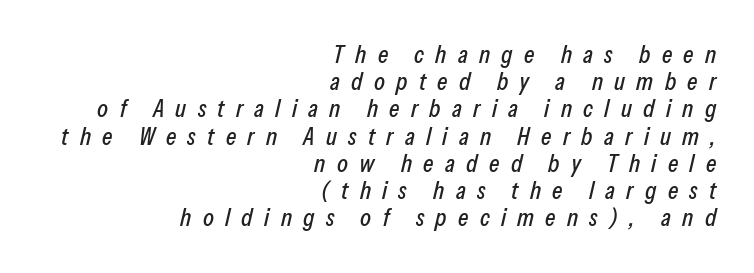
The image shows 25 px text type, italic (leaning right); set right-aligned, tight line spacing (1.09x), unusually wide letter spacing (+0.45 em), not underlined.
